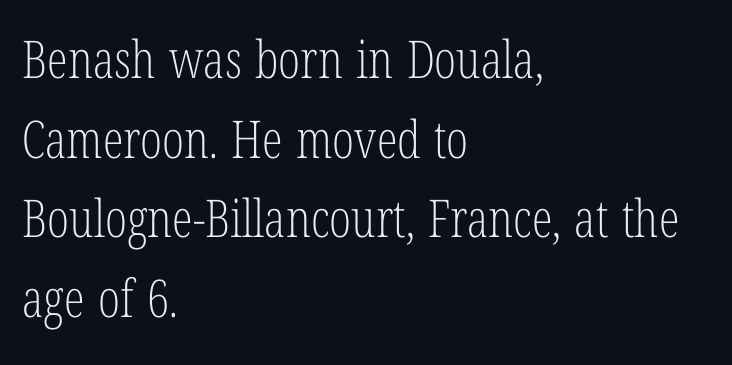
{"serif": "yes", "italic": "no", "bold": "no", "weight": "light", "width": "condensed", "stroke_contrast": "low", "x_height": "medium", "monospaced": "no", "underline": "no", "align": "left", "line_spacing": "normal", "line_spacing_ratio": 1.53, "letter_spacing": "normal", "letter_spacing_em": 0.0, "glyph_px": 52}
